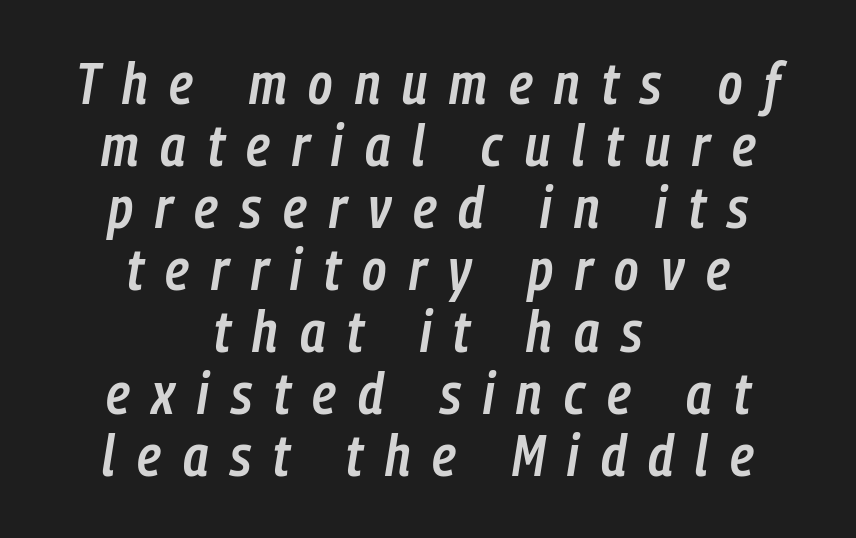
Is the letter spacing exaggerated? Yes — the characters are pushed far apart. Each row of text sits above clean, open space. In CSS terms this would be text-align: center. How heavy is the stroke? Medium-heavy — a semibold, shy of bold.
